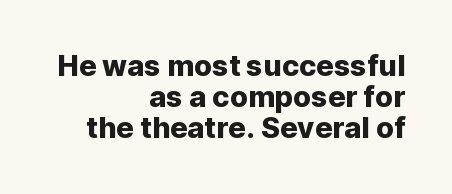
The image shows 29 px sans-serif type, upright; set right-aligned, tight line spacing (1.07x), normal letter spacing, not underlined; low stroke contrast and a medium x-height.
